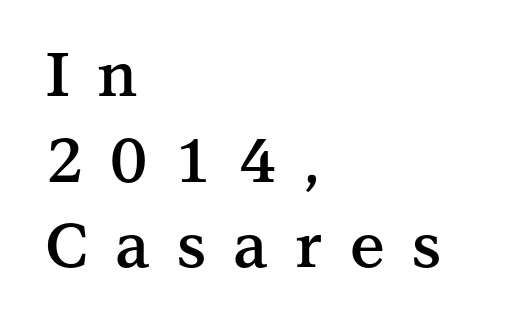
Short and long lines alike share a common starting point at left. These words are printed semibold, heavier than regular yet not bold. You could only call the tracking loose — the letters float apart. The letters carry serifs — small finishing strokes at the ends of their stems. The designer left line spacing at the default. The gap between lines stays unmarked.
